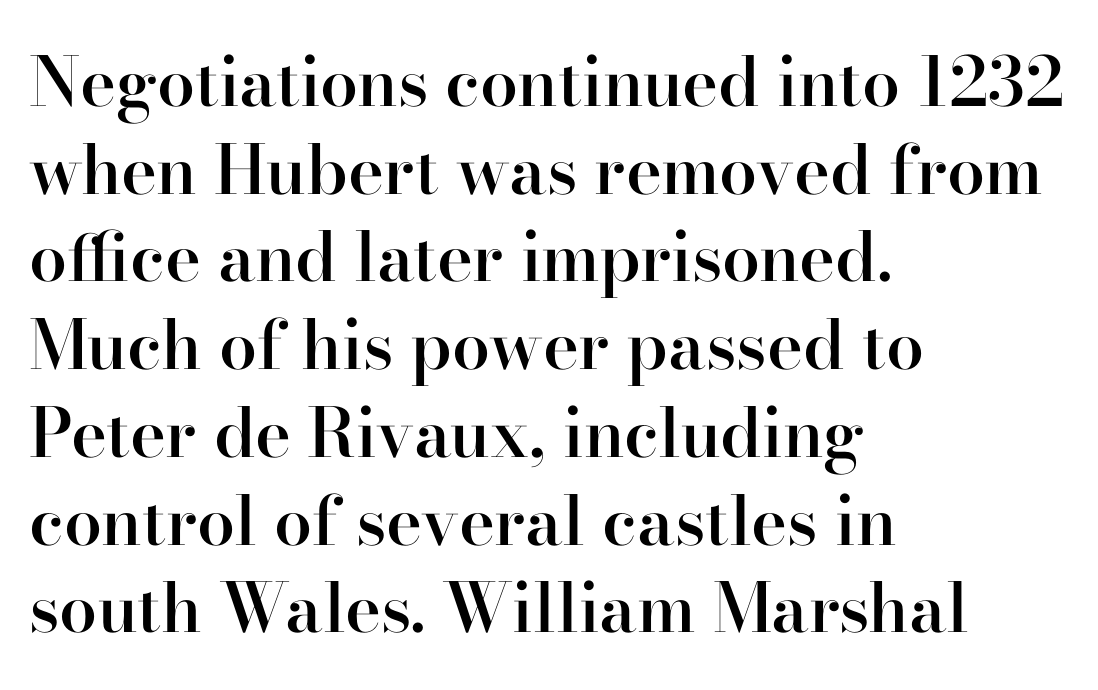
{"serif": "yes", "italic": "no", "bold": "semi", "weight": "semibold", "width": "normal", "stroke_contrast": "high", "x_height": "small", "monospaced": "no", "underline": "no", "align": "left", "line_spacing": "normal", "line_spacing_ratio": 1.29, "letter_spacing": "normal", "letter_spacing_em": 0.0, "glyph_px": 68}
